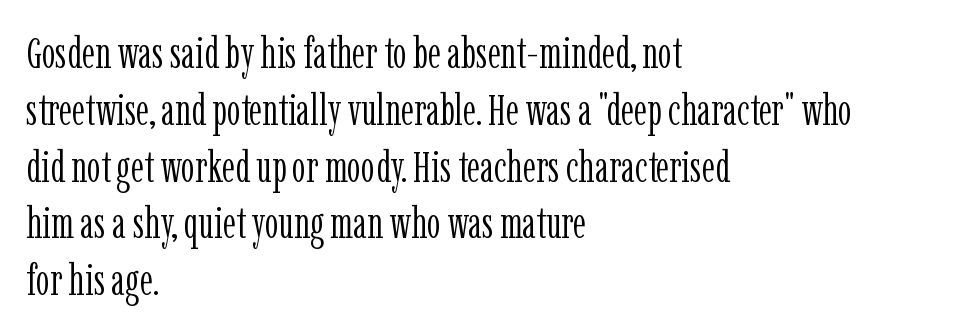
The image shows 44 px light, condensed serif type, upright; set left-aligned, normal line spacing (1.29x), normal letter spacing, not underlined; low stroke contrast and a medium x-height.
